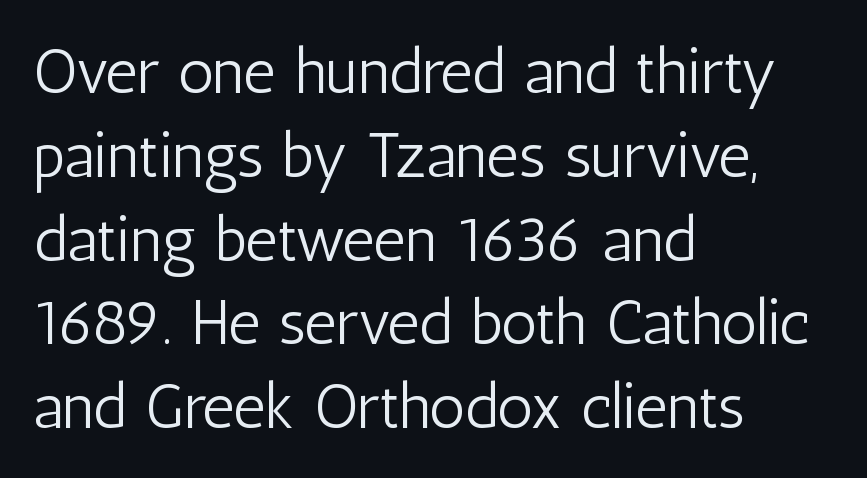
{"serif": "no", "italic": "no", "bold": "no", "weight": "light", "width": "condensed", "stroke_contrast": "low", "x_height": "medium", "monospaced": "no", "underline": "no", "align": "left", "line_spacing": "normal", "line_spacing_ratio": 1.33, "letter_spacing": "normal", "letter_spacing_em": 0.0, "glyph_px": 63}
